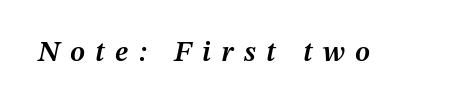
Q: Is the text bold? A: Semi-bold.
Q: Is the text italic (slanted)? A: Yes, it leans right by about 12 degrees.
Q: Is the text underlined? A: No.
Q: Is the spacing between letters normal or unusually wide? A: Unusually wide.
Q: Width (condensed, normal, or wide)? A: Normal.
Q: Stroke contrast? A: Medium.
Q: x-height? A: Medium.
Q: Monospaced? A: No.
